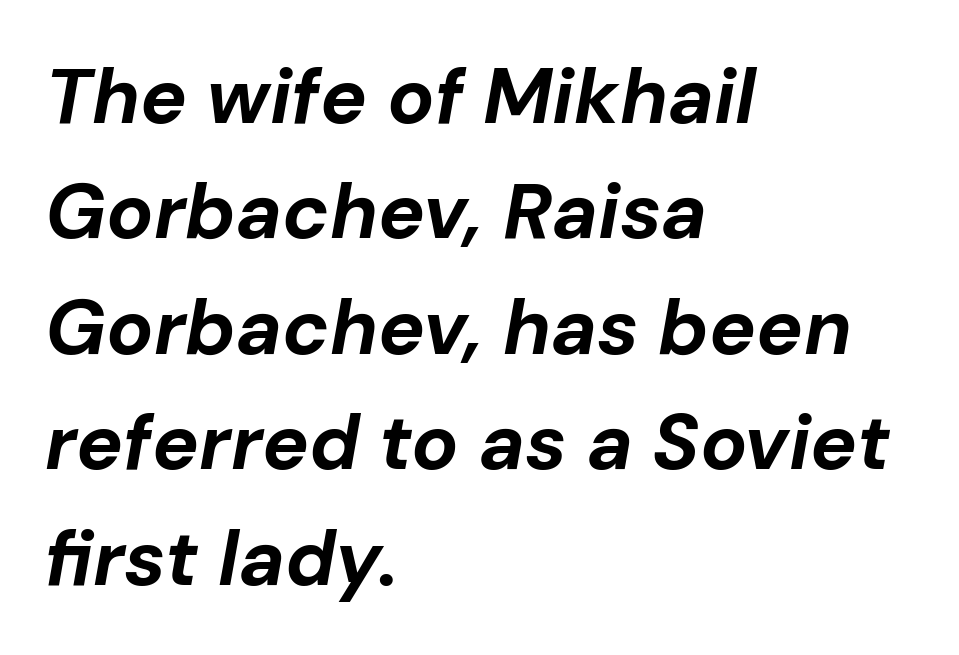
Q: Is the text bold? A: Yes.
Q: Is the text italic (slanted)? A: Yes, it leans right by about 10 degrees.
Q: Is the text underlined? A: No.
Q: How is the paragraph aligned? A: Left-aligned.
Q: Is the spacing between letters normal or unusually wide? A: Normal.
Q: Is the spacing between lines tight, normal or loose? A: Normal.
Q: Width (condensed, normal, or wide)? A: Normal.
Q: Stroke contrast? A: Low.
Q: x-height? A: Medium.
Q: Monospaced? A: No.
